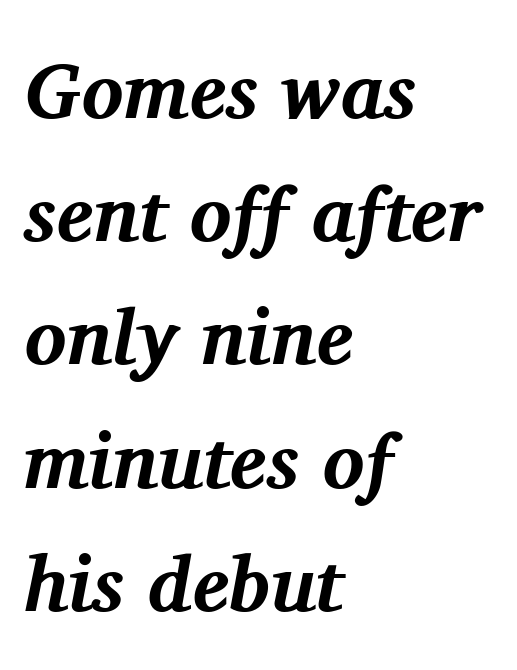
The image shows 78 px bold serif type, italic (leaning right); set left-aligned, normal line spacing (1.58x), normal letter spacing, not underlined; medium stroke contrast and a medium x-height.
